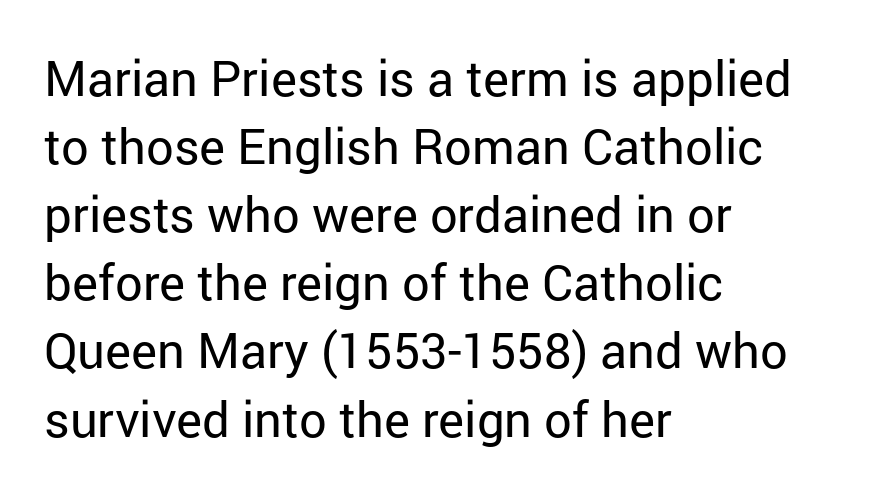
{"serif": "no", "italic": "no", "bold": "no", "weight": "regular", "width": "normal", "stroke_contrast": "low", "x_height": "medium", "monospaced": "no", "underline": "no", "align": "left", "line_spacing": "normal", "line_spacing_ratio": 1.39, "letter_spacing": "normal", "letter_spacing_em": 0.0, "glyph_px": 49}
